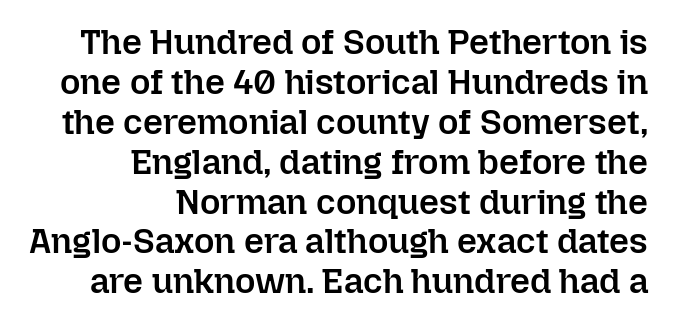
{"italic": "no", "bold": "semi", "weight": "semibold", "width": "normal", "stroke_contrast": "low", "x_height": "medium", "monospaced": "no", "underline": "no", "align": "right", "line_spacing": "tight", "line_spacing_ratio": 1.14, "letter_spacing": "normal", "letter_spacing_em": 0.0, "glyph_px": 35}
